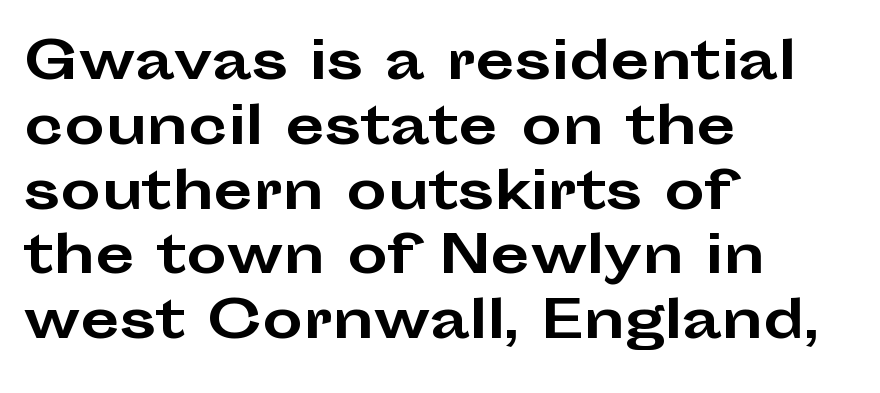
Q: Is the text bold? A: Yes.
Q: Is the text italic (slanted)? A: No, it is upright.
Q: Is the typeface a serif or a sans-serif typeface? A: Sans-serif.
Q: Is the text underlined? A: No.
Q: How is the paragraph aligned? A: Left-aligned.
Q: Is the spacing between letters normal or unusually wide? A: Normal.
Q: Is the spacing between lines tight, normal or loose? A: Normal.
Q: Width (condensed, normal, or wide)? A: Wide.
Q: Stroke contrast? A: Low.
Q: x-height? A: Medium.
Q: Monospaced? A: No.
